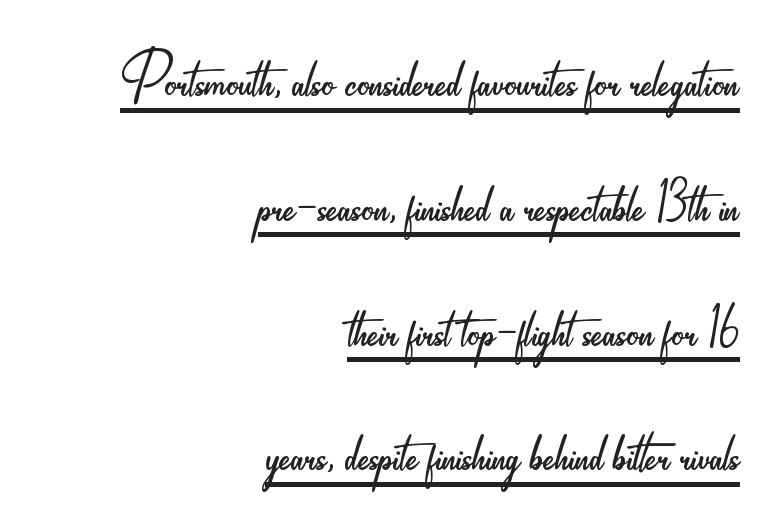
Q: Is the text bold? A: No.
Q: Is the text italic (slanted)? A: Yes.
Q: Is the typeface a serif or a sans-serif typeface? A: Sans-serif.
Q: Is the text underlined? A: Yes.
Q: How is the paragraph aligned? A: Right-aligned.
Q: Is the spacing between letters normal or unusually wide? A: Normal.
Q: Is the spacing between lines tight, normal or loose? A: Normal.
Q: Width (condensed, normal, or wide)? A: Condensed.
Q: Stroke contrast? A: Low.
Q: x-height? A: Small.
Q: Monospaced? A: No.
